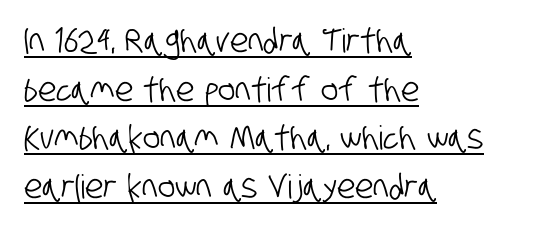
The image shows 33 px condensed sans-serif type; set left-aligned, normal line spacing (1.47x), normal letter spacing, underlined; low stroke contrast and a large x-height.
